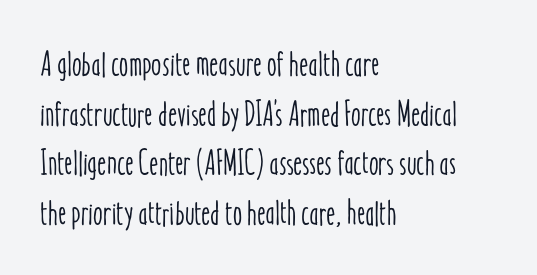
Quick note: not italic, upright. Quick note: interline space is typical. What stands out about the letter spacing? Nothing — it is the standard amount. Think of a printed novel: that variable character pitch is what you see here.
